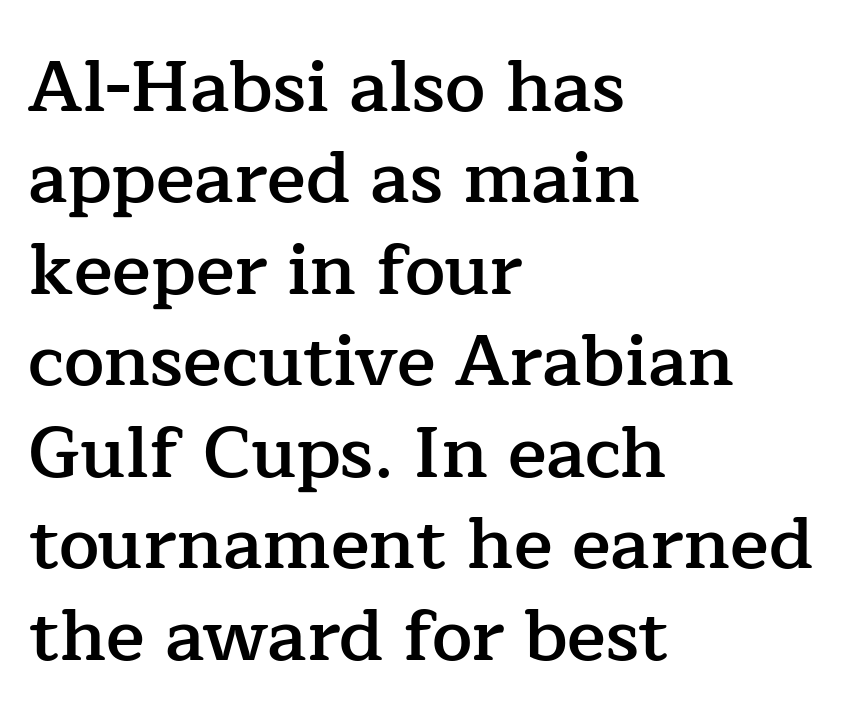
The image shows 72 px semibold serif type, upright; set left-aligned, normal line spacing (1.27x), normal letter spacing, not underlined; low stroke contrast and a medium x-height.
